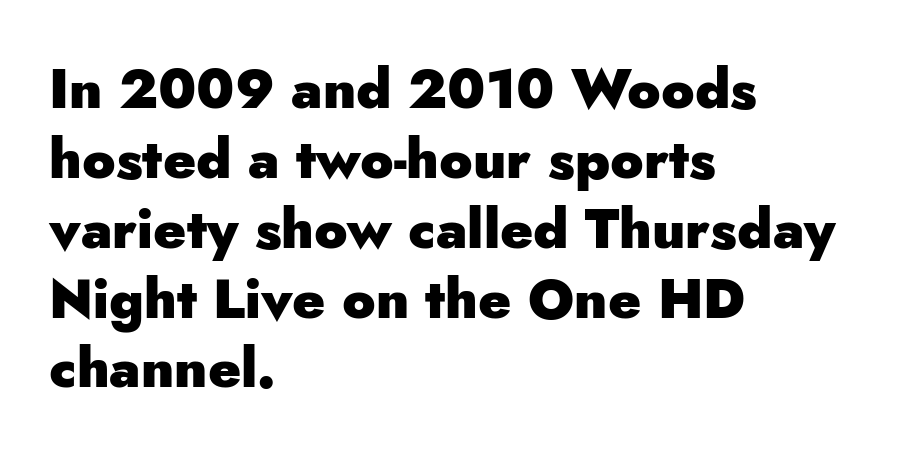
Q: Is the text bold? A: Yes.
Q: Is the text italic (slanted)? A: No, it is upright.
Q: Is the typeface a serif or a sans-serif typeface? A: Sans-serif.
Q: Is the text underlined? A: No.
Q: How is the paragraph aligned? A: Left-aligned.
Q: Is the spacing between letters normal or unusually wide? A: Normal.
Q: Is the spacing between lines tight, normal or loose? A: Normal.
Q: Width (condensed, normal, or wide)? A: Normal.
Q: Stroke contrast? A: Low.
Q: x-height? A: Small.
Q: Monospaced? A: No.
